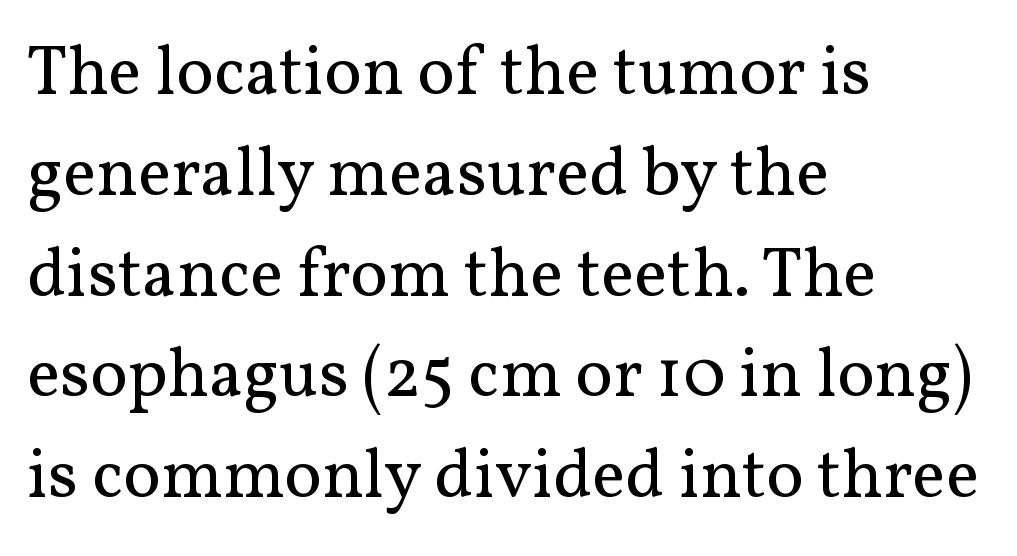
Ordinary non-slanted type is in use. Horizontally, the lines are justified to the leading edge only. Plain, unruled lines of type. This reads as an unemphasized weight, regular at the heaviest.
